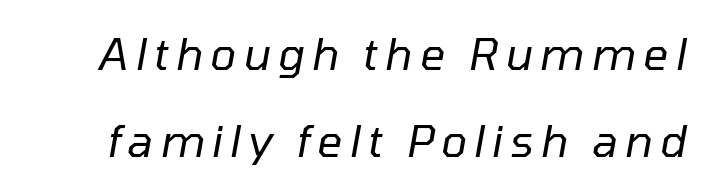
Q: Is the text bold? A: No.
Q: Is the text italic (slanted)? A: Yes, it leans right by about 10 degrees.
Q: Is the text underlined? A: No.
Q: Is the spacing between lines tight, normal or loose? A: Loose.
Q: Width (condensed, normal, or wide)? A: Normal.
Q: Stroke contrast? A: Low.
Q: x-height? A: Medium.
Q: Monospaced? A: No.
